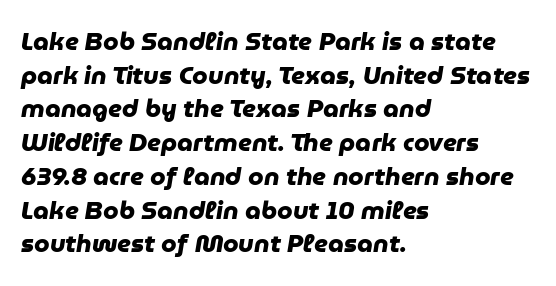
{"bold": "yes", "underline": "no", "align": "left", "line_spacing": "normal", "line_spacing_ratio": 1.35, "letter_spacing": "normal", "letter_spacing_em": 0.0, "glyph_px": 25}
